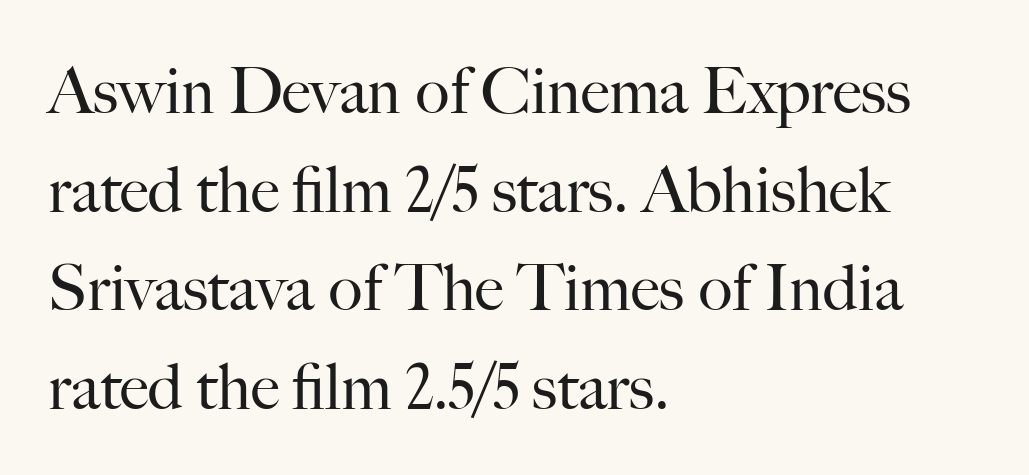
Spacing verdict: proportional, widths tailored to each character. The rows are spaced the way most documents space them. Serif or sans? Serif — the stroke terminals have little feet. No heavy texture on the line: the type isn't bold. Caption: standard tracking, unaltered.
